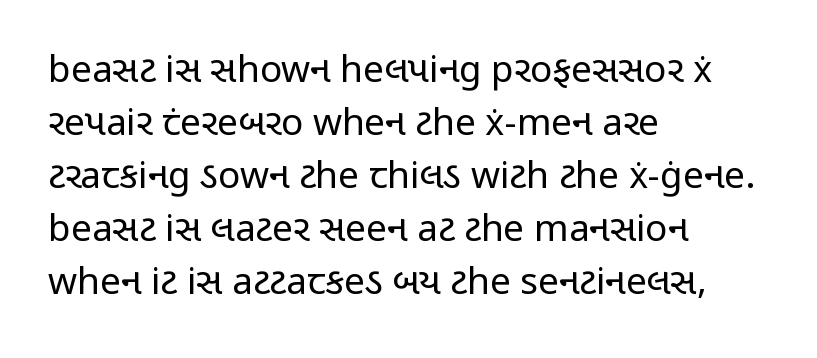
{"serif": "no", "italic": "no", "bold": "no", "weight": "regular", "width": "condensed", "stroke_contrast": "low", "x_height": "medium", "monospaced": "no", "underline": "no", "align": "left", "line_spacing": "normal", "line_spacing_ratio": 1.43, "letter_spacing": "normal", "letter_spacing_em": 0.0, "glyph_px": 37}
